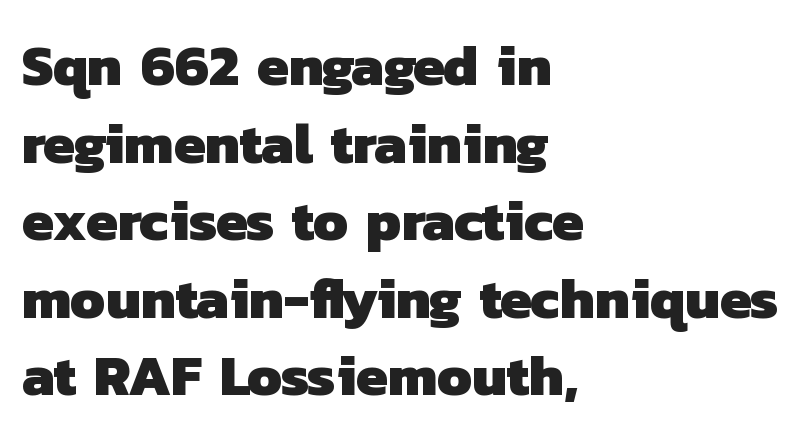
The image shows 57 px heavy sans-serif type; set left-aligned, normal line spacing (1.36x), normal letter spacing, not underlined; low stroke contrast and a medium x-height.
